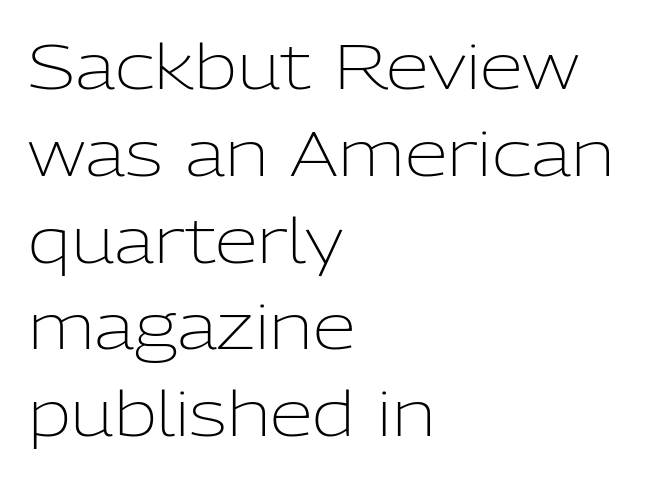
The image shows 62 px light sans-serif type, upright; set left-aligned, normal line spacing (1.4x), normal letter spacing, not underlined; low stroke contrast and a medium x-height.
